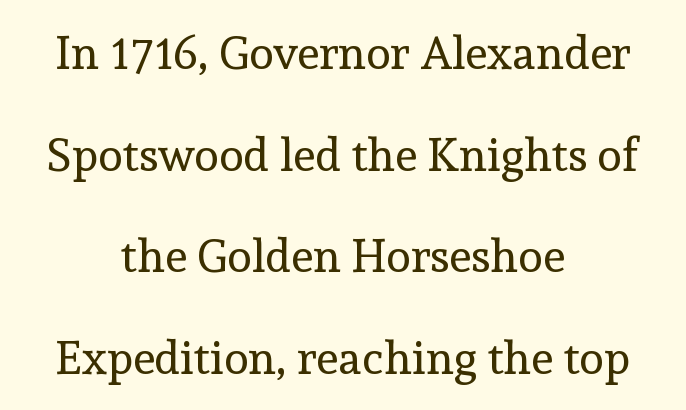
Q: Is the text bold? A: No.
Q: Is the text italic (slanted)? A: No, it is upright.
Q: Is the typeface a serif or a sans-serif typeface? A: Serif.
Q: Is the text underlined? A: No.
Q: How is the paragraph aligned? A: Centered.
Q: Is the spacing between letters normal or unusually wide? A: Normal.
Q: Is the spacing between lines tight, normal or loose? A: Loose.
Q: Width (condensed, normal, or wide)? A: Normal.
Q: x-height? A: Medium.
Q: Monospaced? A: No.
